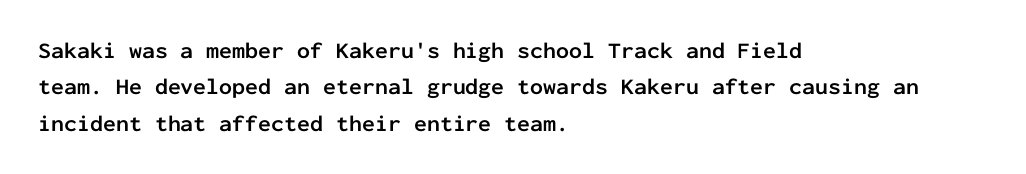
Q: Is the text bold? A: Yes.
Q: Is the text italic (slanted)? A: No, it is upright.
Q: Is the text underlined? A: No.
Q: How is the paragraph aligned? A: Left-aligned.
Q: Is the spacing between letters normal or unusually wide? A: Normal.
Q: Is the spacing between lines tight, normal or loose? A: Normal.
